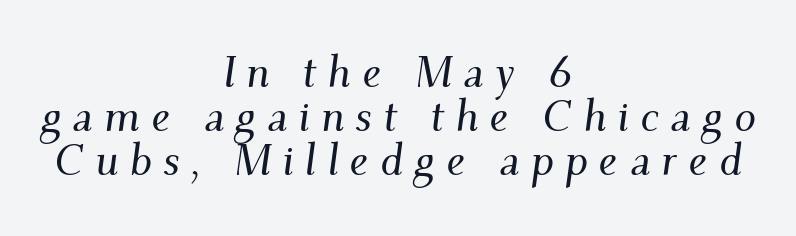
The rendering uses a small line-height, squeezing the rows. It's the slanting kind of type. Each letter keeps its own natural width here, so spacing adapts to shape. Is the letter spacing exaggerated? Yes — the characters are pushed far apart.
